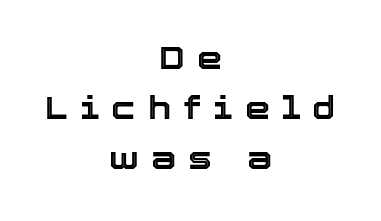
The image shows 32 px text type, upright; set centered, normal line spacing (1.56x), unusually wide letter spacing (+0.37 em), not underlined; a medium x-height.
